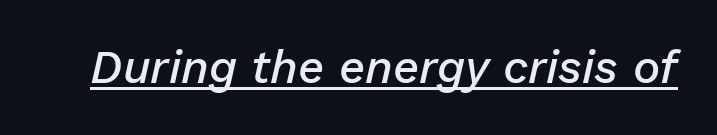
{"italic": "yes", "lean": "right", "slant_degrees": 13, "bold": "semi", "weight": "semibold", "width": "normal", "stroke_contrast": "low", "x_height": "medium", "monospaced": "no", "underline": "yes", "letter_spacing": "normal", "letter_spacing_em": 0.0, "glyph_px": 46}
